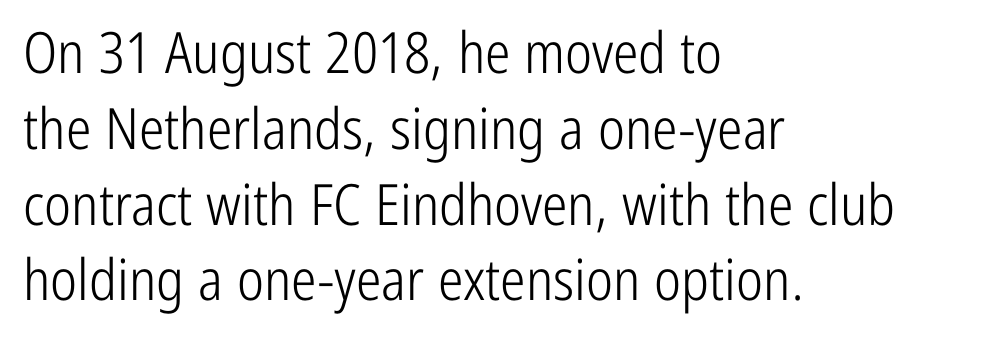
This sample is left-justified, so line endings fall wherever the words run out. Think standard paragraph weight, or any step lighter than that. Underlining? Definitely not there. Grotesque or geometric, the face here clearly has no serifs.
